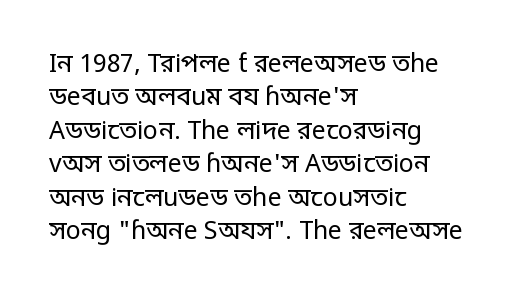
The image shows 25 px text type, upright; set left-aligned, normal line spacing (1.34x), normal letter spacing, not underlined.
